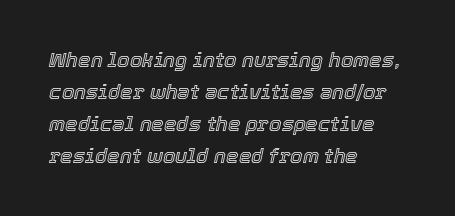
{"italic": "yes", "lean": "right", "slant_degrees": 12, "underline": "no", "align": "left", "line_spacing": "normal", "line_spacing_ratio": 1.6, "letter_spacing": "normal", "letter_spacing_em": 0.0, "glyph_px": 20}
